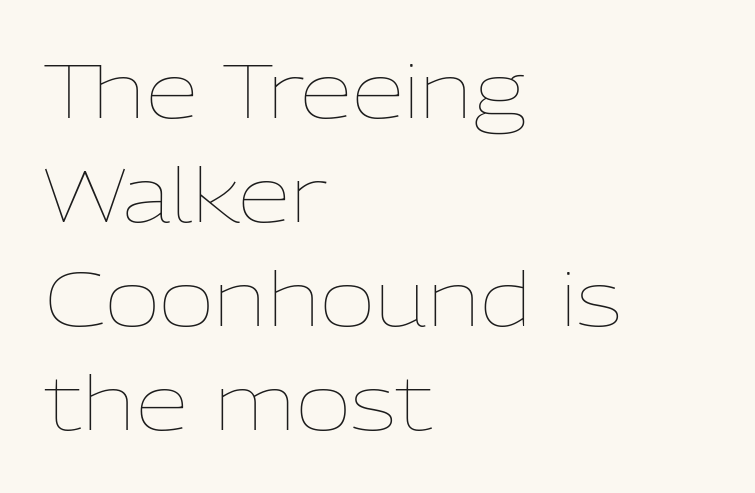
Q: Is the text bold? A: No.
Q: Is the text italic (slanted)? A: No, it is upright.
Q: Is the text underlined? A: No.
Q: How is the paragraph aligned? A: Left-aligned.
Q: Is the spacing between letters normal or unusually wide? A: Normal.
Q: Is the spacing between lines tight, normal or loose? A: Normal.
Q: Width (condensed, normal, or wide)? A: Normal.
Q: Stroke contrast? A: Low.
Q: x-height? A: Medium.
Q: Monospaced? A: No.
